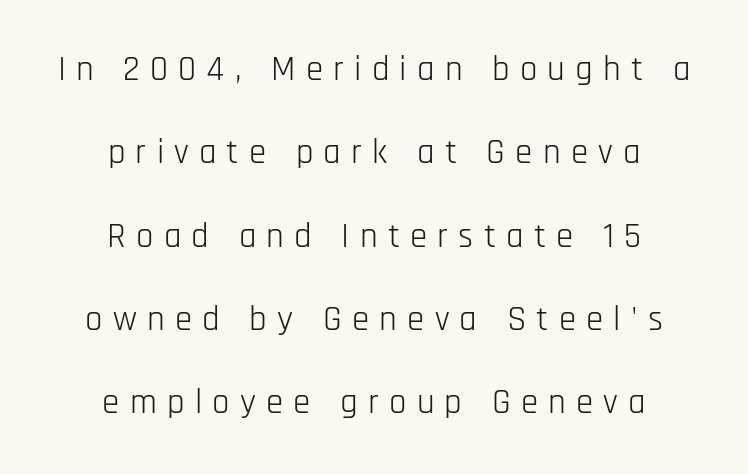
Compared with typical paragraphs, the rows here are farther apart. Characters follow at a spacing far wider than the type designer built in. The lettering holds an erect, upright posture throughout. No feet cap the strokes, marking this as sans-serif type. You could not count columns in this text — the font is proportionally spaced. The typesetting does not lean heavy: it is not bold.
